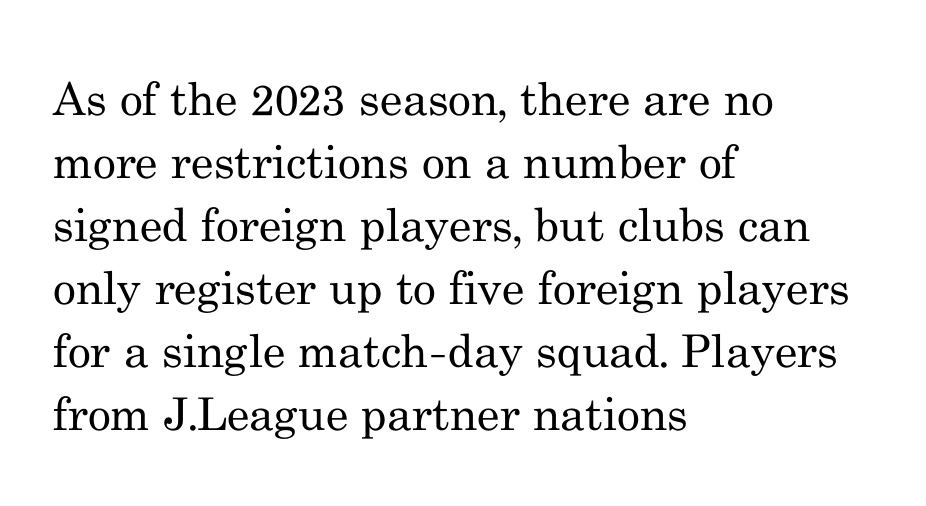
The image shows 45 px regular-weight serif type, upright; set left-aligned, normal line spacing (1.4x), normal letter spacing, not underlined; medium stroke contrast and a small x-height.
